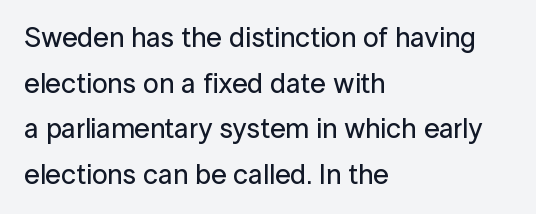
Note the varied advance widths — an 'i' is clearly narrower than an 'm'. This rendering employs a face without finishing strokes, i.e., a sans-serif. The rendering keeps characters at their native spacing. Left-aligned paragraph, ragged on the right. Anything drawn beneath the words? Only blank space. Whoever set this chose a conventional vertical rhythm.
